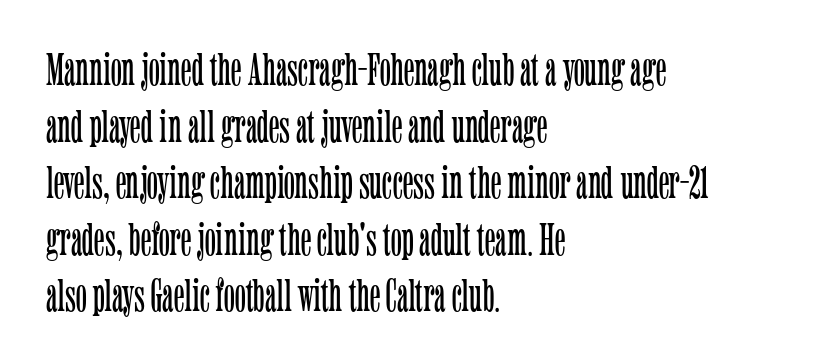
The image shows 46 px light, condensed serif type, upright; set left-aligned, line spacing 1.23x, normal letter spacing, not underlined; low stroke contrast and a medium x-height.
